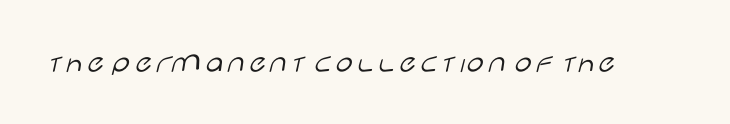
{"serif": "no", "bold": "no", "weight": "light", "width": "wide", "stroke_contrast": "low", "x_height": "large", "monospaced": "no", "underline": "no", "letter_spacing": "normal", "letter_spacing_em": 0.0, "glyph_px": 31}
